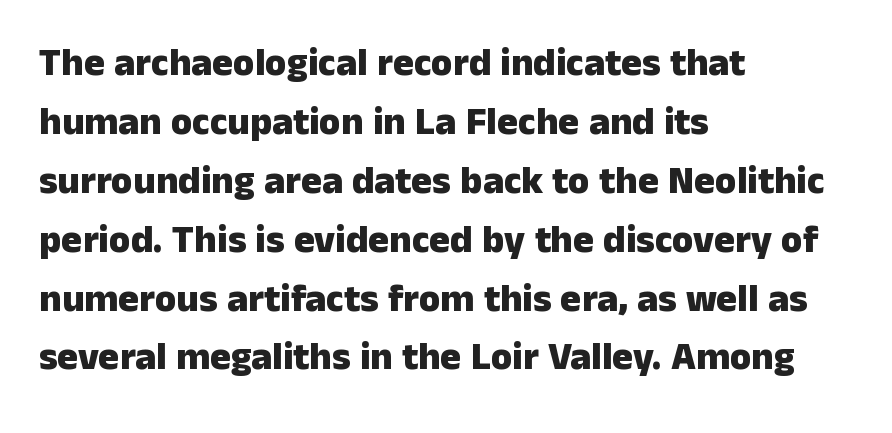
{"serif": "no", "italic": "no", "bold": "yes", "weight": "heavy", "width": "normal", "stroke_contrast": "low", "x_height": "medium", "monospaced": "no", "underline": "no", "align": "left", "line_spacing": "normal", "line_spacing_ratio": 1.51, "letter_spacing": "normal", "letter_spacing_em": 0.0, "glyph_px": 39}
